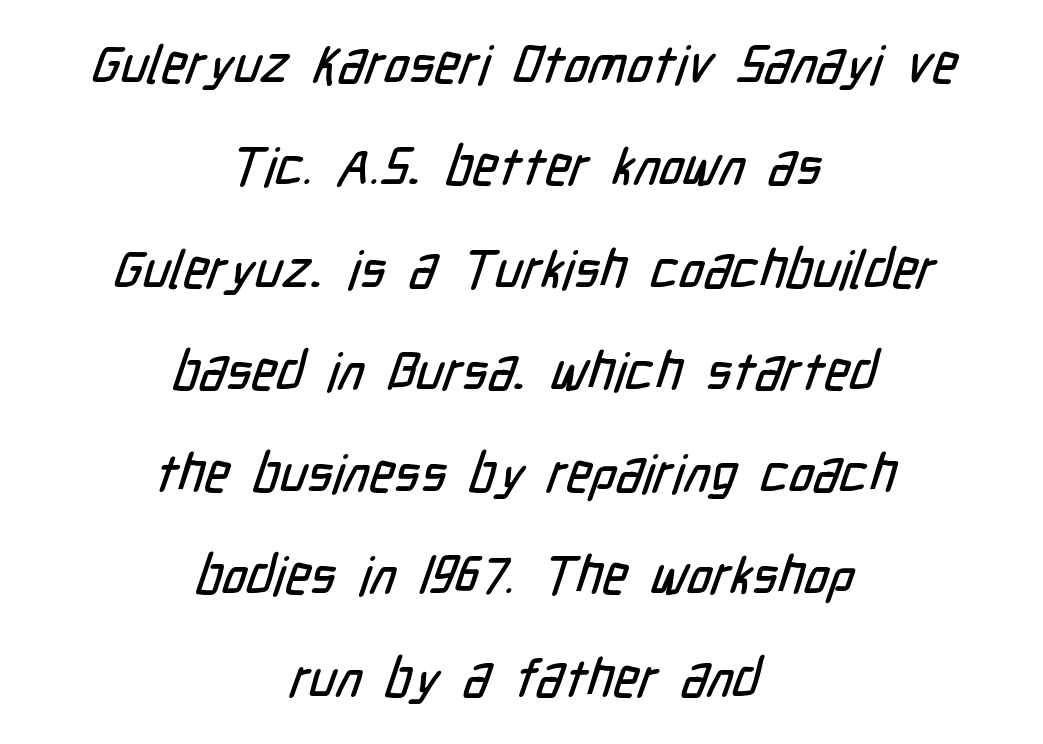
Words appear dense and cohesive because spacing is normal. The line-height multiplier appears high, well above default. Do the characters align in a grid? No, the font is proportional. Compared with a flush-left layout, this one balances lines on the center instead.
